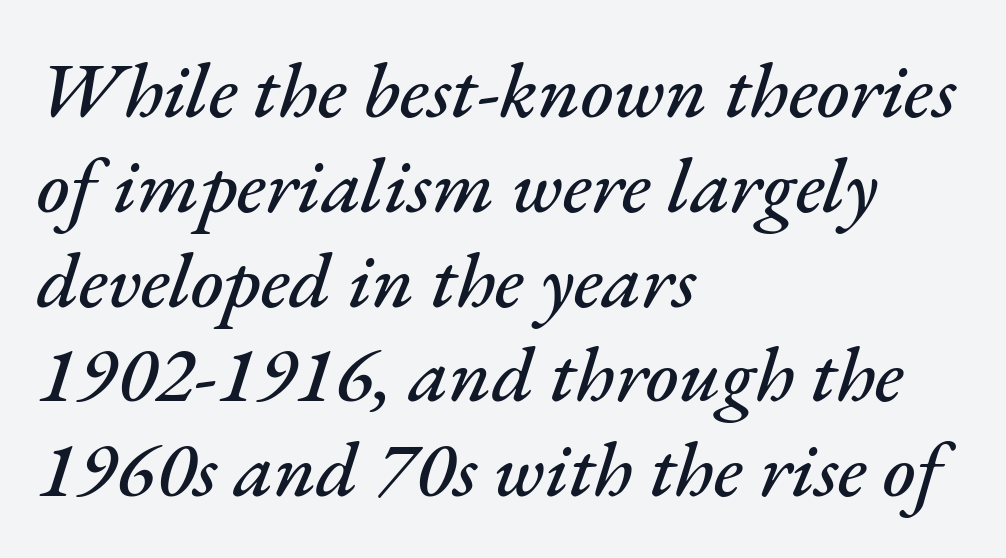
{"italic": "yes", "lean": "right", "slant_degrees": 17, "width": "normal", "stroke_contrast": "medium", "x_height": "small", "monospaced": "no", "underline": "no", "align": "left", "line_spacing_ratio": 1.2, "letter_spacing": "normal", "letter_spacing_em": 0.0, "glyph_px": 79}
